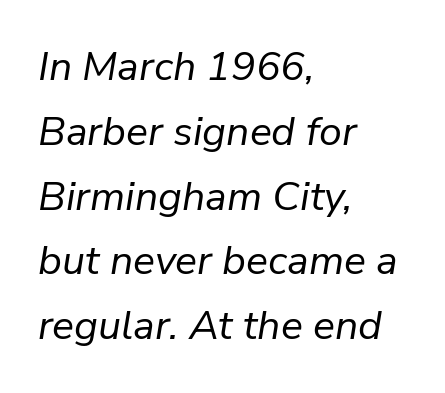
{"italic": "yes", "lean": "right", "slant_degrees": 9, "bold": "no", "weight": "regular", "width": "normal", "stroke_contrast": "low", "x_height": "medium", "monospaced": "no", "underline": "no", "align": "left", "line_spacing": "normal", "line_spacing_ratio": 1.58, "letter_spacing": "normal", "letter_spacing_em": 0.0, "glyph_px": 41}
